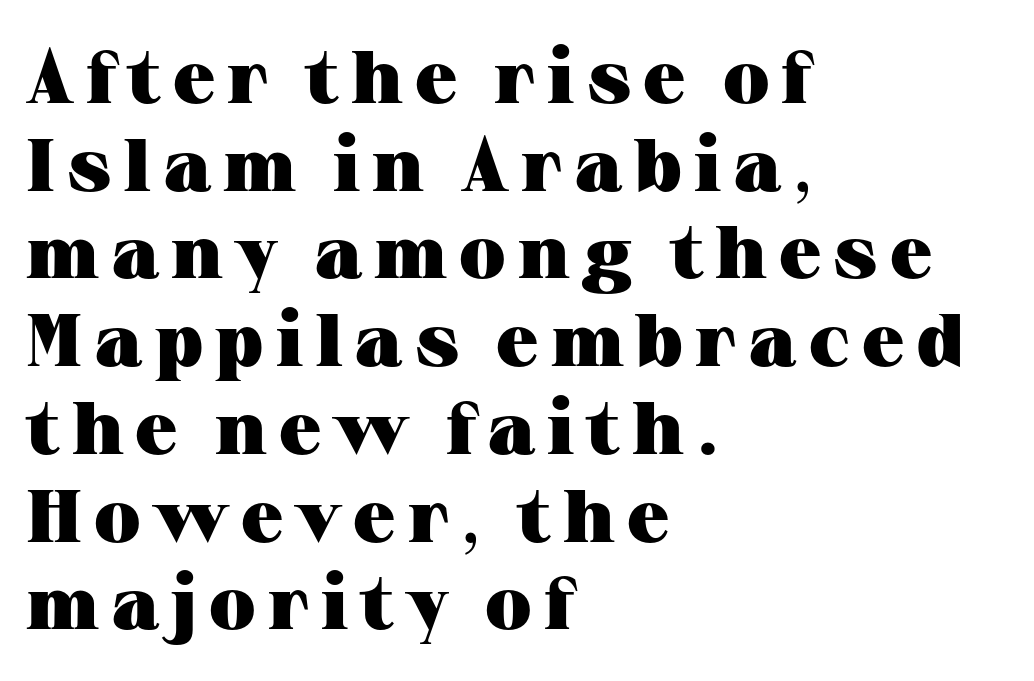
{"serif": "yes", "italic": "no", "bold": "yes", "weight": "heavy", "width": "wide", "stroke_contrast": "medium", "x_height": "medium", "monospaced": "no", "underline": "no", "align": "left", "line_spacing_ratio": 1.17, "glyph_px": 75}
